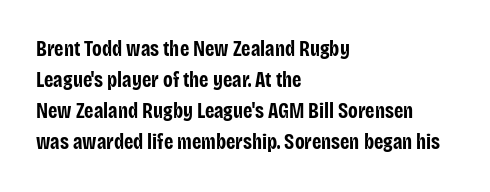
{"italic": "no", "bold": "yes", "underline": "no", "align": "left", "line_spacing": "normal", "line_spacing_ratio": 1.48, "letter_spacing": "normal", "letter_spacing_em": 0.0, "glyph_px": 21}
